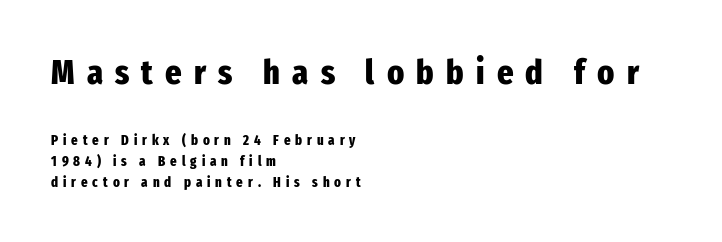
Thick stems and heavy bowls — unmistakably bold. Honestly, the letter spacing is so wide it's the main thing you notice. Notice how the passage keeps a crisp vertical edge on the left only. The emphasis by scale lands on block number one, above.
